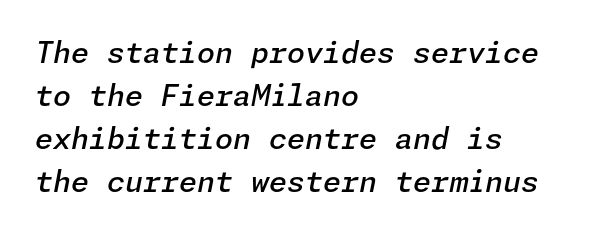
Q: Is the text bold? A: Semi-bold.
Q: Is the text italic (slanted)? A: Yes, it leans right by about 11 degrees.
Q: Is the text underlined? A: No.
Q: How is the paragraph aligned? A: Left-aligned.
Q: Is the spacing between letters normal or unusually wide? A: Normal.
Q: Is the spacing between lines tight, normal or loose? A: Normal.
Q: Width (condensed, normal, or wide)? A: Normal.
Q: Stroke contrast? A: Low.
Q: x-height? A: Medium.
